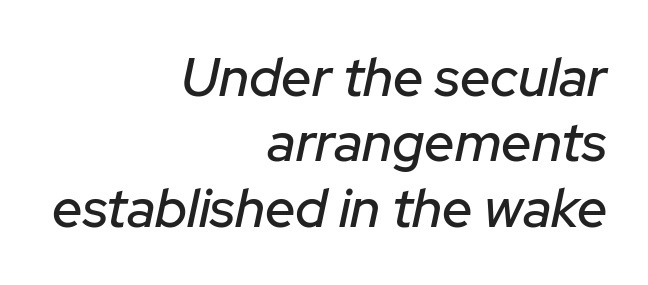
Q: Is the text italic (slanted)? A: Yes, it leans right by about 12 degrees.
Q: Is the text underlined? A: No.
Q: How is the paragraph aligned? A: Right-aligned.
Q: Is the spacing between letters normal or unusually wide? A: Normal.
Q: Width (condensed, normal, or wide)? A: Normal.
Q: Stroke contrast? A: Low.
Q: x-height? A: Medium.
Q: Monospaced? A: No.
